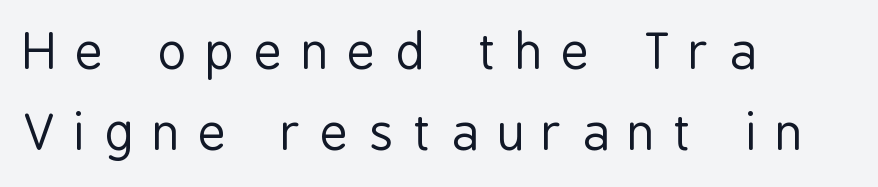
Tracking here is generous; glyphs stand well apart from one another. Horizontal alignment here is leftward, the default for most running prose. Ink coverage per letter is moderate at most. Every character sits straight up, as roman type does. The line-height multiplier appears to be the usual default.
